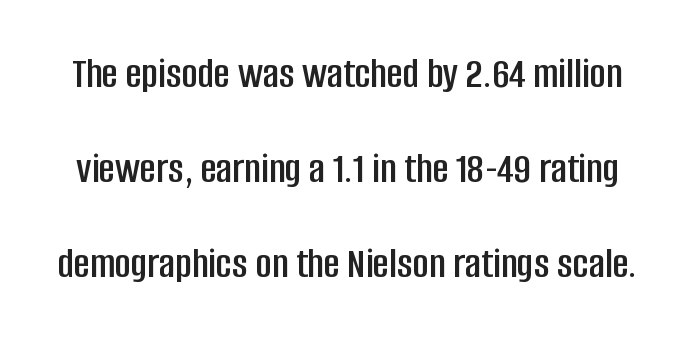
Q: Is the text italic (slanted)? A: No, it is upright.
Q: Is the typeface a serif or a sans-serif typeface? A: Sans-serif.
Q: Is the text underlined? A: No.
Q: Is the spacing between letters normal or unusually wide? A: Normal.
Q: Is the spacing between lines tight, normal or loose? A: Loose.
Q: Width (condensed, normal, or wide)? A: Condensed.
Q: Stroke contrast? A: Low.
Q: x-height? A: Large.
Q: Monospaced? A: No.
